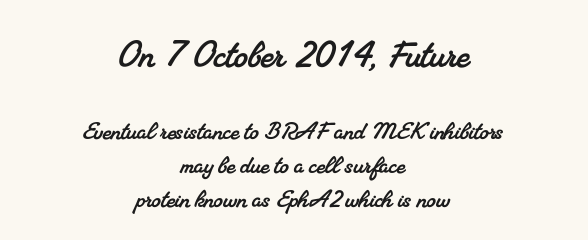
{"serif": "yes", "width": "normal", "stroke_contrast": "medium", "x_height": "small", "monospaced": "no", "underline": "no", "align": "center", "line_spacing_ratio": 1.16, "letter_spacing": "normal", "letter_spacing_em": 0.0, "larger_block": "first", "size_ratio": 1.52, "glyph_px": 44}
